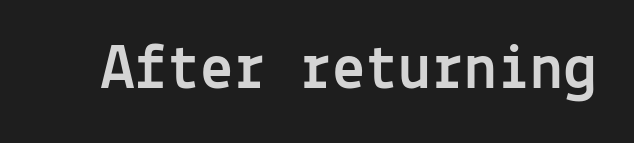
{"serif": "no", "italic": "no", "width": "normal", "x_height": "medium", "monospaced": "yes", "underline": "no", "letter_spacing": "normal", "letter_spacing_em": 0.0, "glyph_px": 66}
